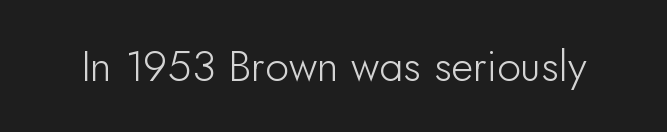
The type family on display is of the sans-serif kind. Standard letterfit; no display-style spreading of the glyphs. A roman cut, with each character standing at attention. Clear beneath every line of the passage. Looks like regular typesetting: each glyph gets only the width it needs.
